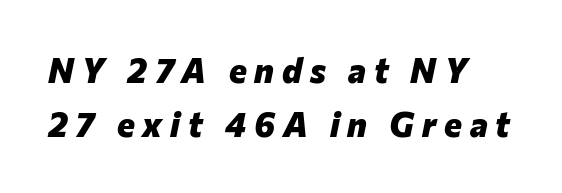
{"italic": "yes", "lean": "right", "slant_degrees": 12, "bold": "yes", "weight": "heavy", "width": "normal", "stroke_contrast": "low", "x_height": "medium", "monospaced": "no", "underline": "no", "align": "left", "line_spacing": "normal", "line_spacing_ratio": 1.59, "letter_spacing": "wide", "letter_spacing_em": 0.23, "glyph_px": 34}
